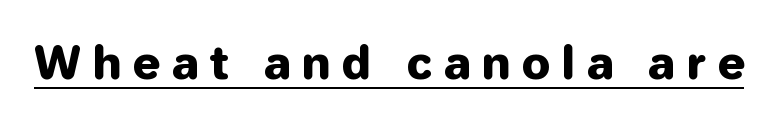
Q: Is the text italic (slanted)? A: No, it is upright.
Q: Is the typeface a serif or a sans-serif typeface? A: Sans-serif.
Q: Is the text underlined? A: Yes.
Q: Is the spacing between letters normal or unusually wide? A: Unusually wide.
Q: Width (condensed, normal, or wide)? A: Normal.
Q: Stroke contrast? A: Low.
Q: x-height? A: Medium.
Q: Monospaced? A: No.
